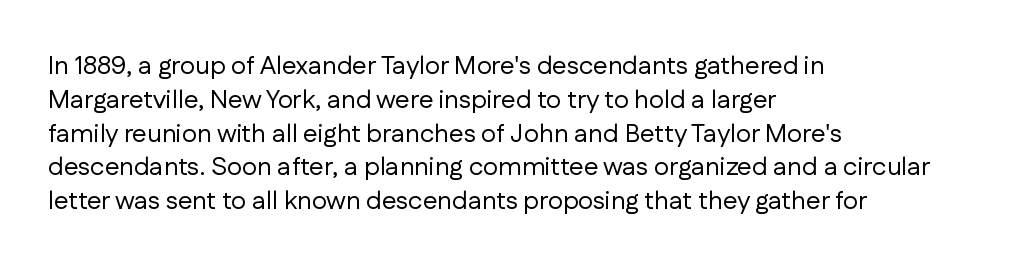
Q: Is the text bold? A: No.
Q: Is the text italic (slanted)? A: No, it is upright.
Q: Is the text underlined? A: No.
Q: How is the paragraph aligned? A: Left-aligned.
Q: Is the spacing between letters normal or unusually wide? A: Normal.
Q: Is the spacing between lines tight, normal or loose? A: Normal.
